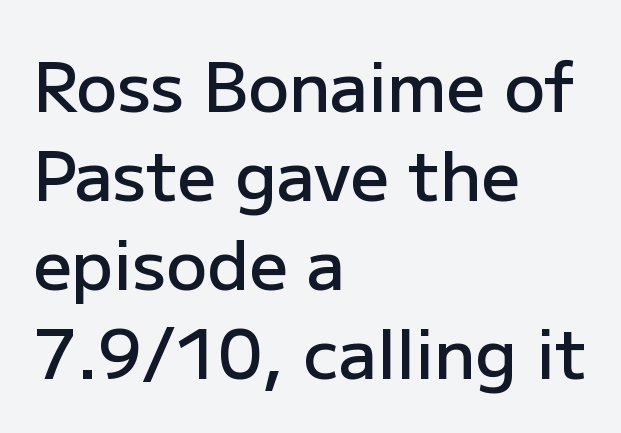
{"serif": "no", "italic": "no", "bold": "semi", "weight": "semibold", "width": "normal", "stroke_contrast": "low", "x_height": "medium", "monospaced": "no", "underline": "no", "align": "left", "line_spacing": "normal", "line_spacing_ratio": 1.31, "letter_spacing": "normal", "letter_spacing_em": 0.0, "glyph_px": 68}
